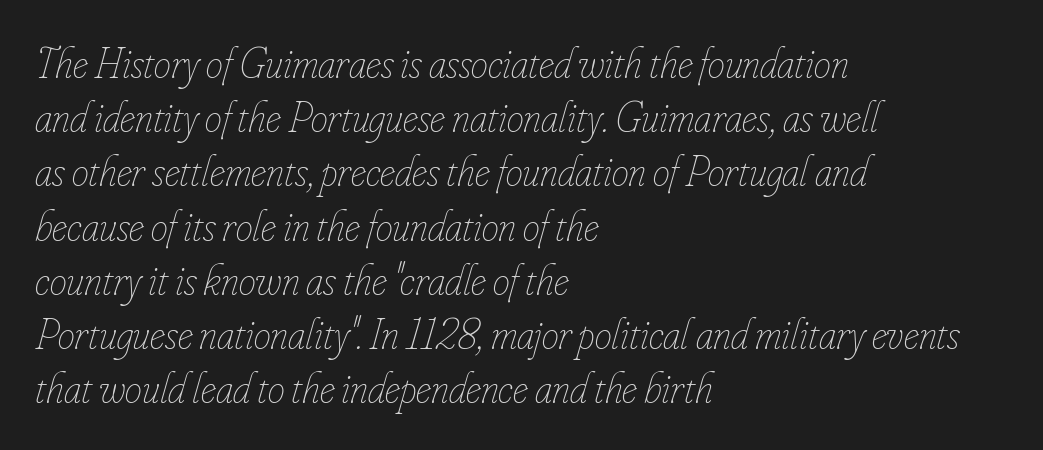
Students, observe: this is what conventionally led text looks like. Characters are canted at an angle relative to the baseline's perpendicular. Letter spacing: default. Every row of glyphs begins at an identical x-position on the left. The font sits on the lighter half of the weight spectrum, regular included.
